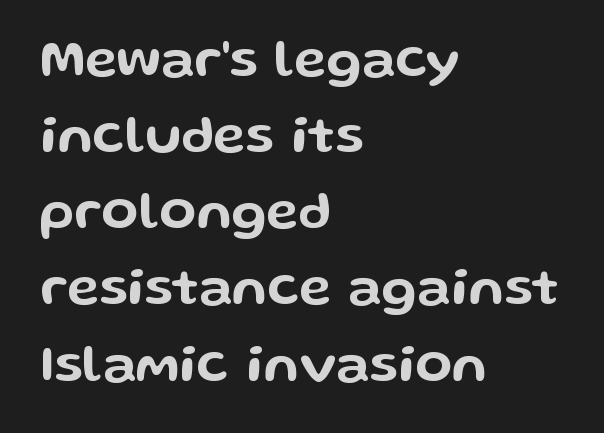
The image shows 54 px wide sans-serif type, upright; set left-aligned, normal line spacing (1.41x), normal letter spacing, not underlined; low stroke contrast and a medium x-height.
